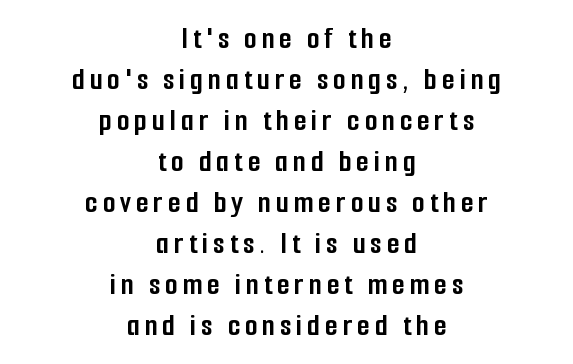
Bold? Absolutely — the strokes are thick and heavy. The letters carry no serifs — their stems end cleanly without finishing strokes. Normally led — the rows are evenly, conventionally spaced. Note the varied advance widths — an 'i' is clearly narrower than an 'm'. Posture: vertical. Reading down the block, each line starts at a different indent, mirrored at its end.
